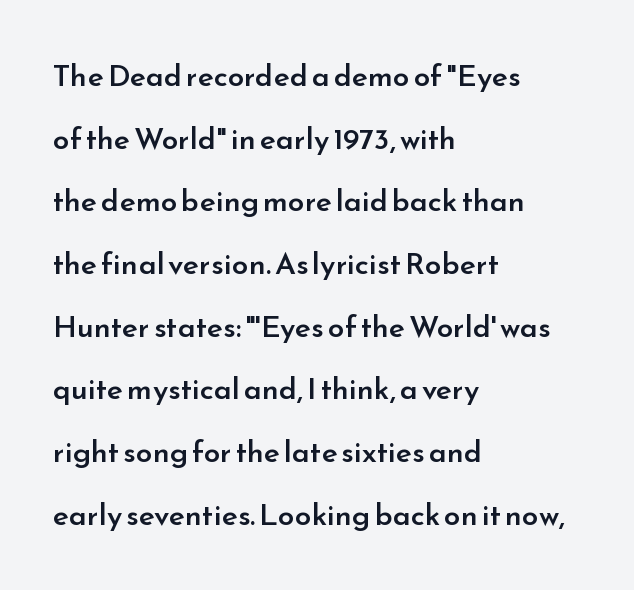
Descender tails drop into unmarked territory. The rendering shows plain stroke endings on the letterforms — a sans-serif design. The glyphs have the mass of a demibold cut, below bold. Spacing verdict: proportional, widths tailored to each character. Italic: no, the glyphs are upright roman.
